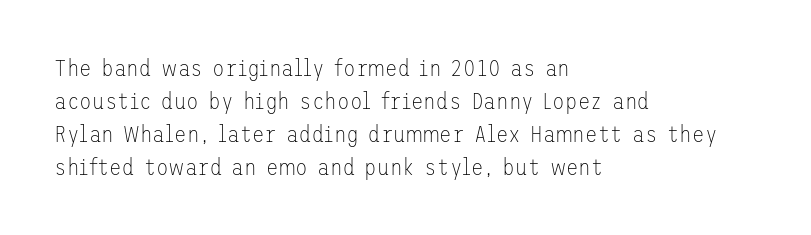
Does extra space separate the letters? No, they use regular spacing. The rendering anchors every line to the left-hand side. The axis of the letterforms is exactly vertical. These lines sit exactly where default settings would place them. Ink coverage per letter is moderate at most. Bare-footed words on every line.
